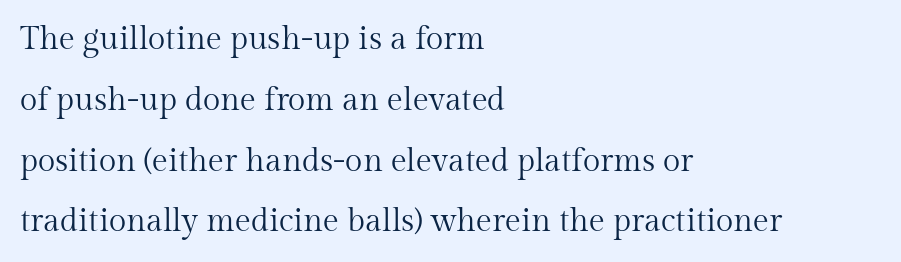
The image shows 32 px regular-weight serif type, upright; set left-aligned, loose line spacing (1.9x), normal letter spacing, not underlined; medium stroke contrast and a medium x-height.
